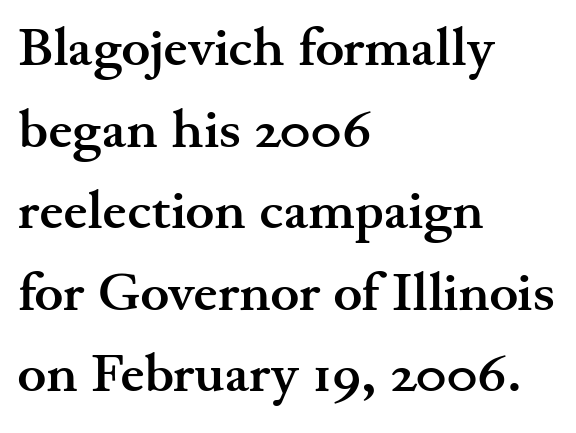
How are the letters spaced? Ordinarily, with no added tracking. Does the leading feel generous? No, just average. This sample has the flowing, uneven cadence of proportional lettering. Glance below the letters and you will spot only blank space. Classification — serif. The type sits square on the baseline with zero lean.
